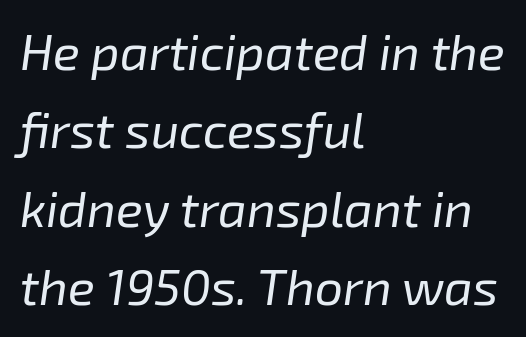
{"italic": "yes", "lean": "right", "slant_degrees": 8, "bold": "no", "weight": "regular", "width": "normal", "stroke_contrast": "low", "x_height": "medium", "monospaced": "no", "underline": "no", "align": "left", "line_spacing": "normal", "line_spacing_ratio": 1.57, "letter_spacing": "normal", "letter_spacing_em": 0.0, "glyph_px": 50}
